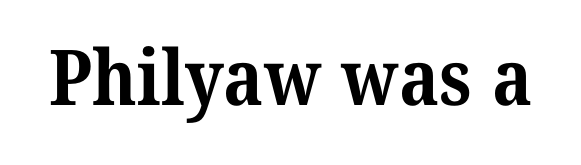
Here the glyphs are tracked normally, forming tight word shapes. The letters advance in unequal steps, a hallmark of proportional type. Are there feet on the stems? There are — it's a serif. Unmarked baselines from the first word to the last. The font is running at its bold setting.
